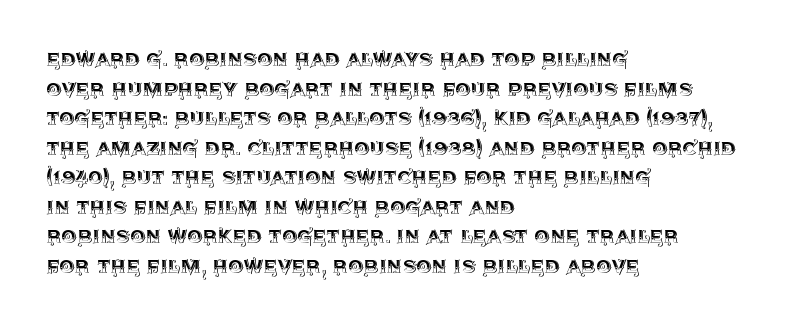
The image shows 24 px text type, upright; set left-aligned, line spacing 1.23x, normal letter spacing, not underlined.
